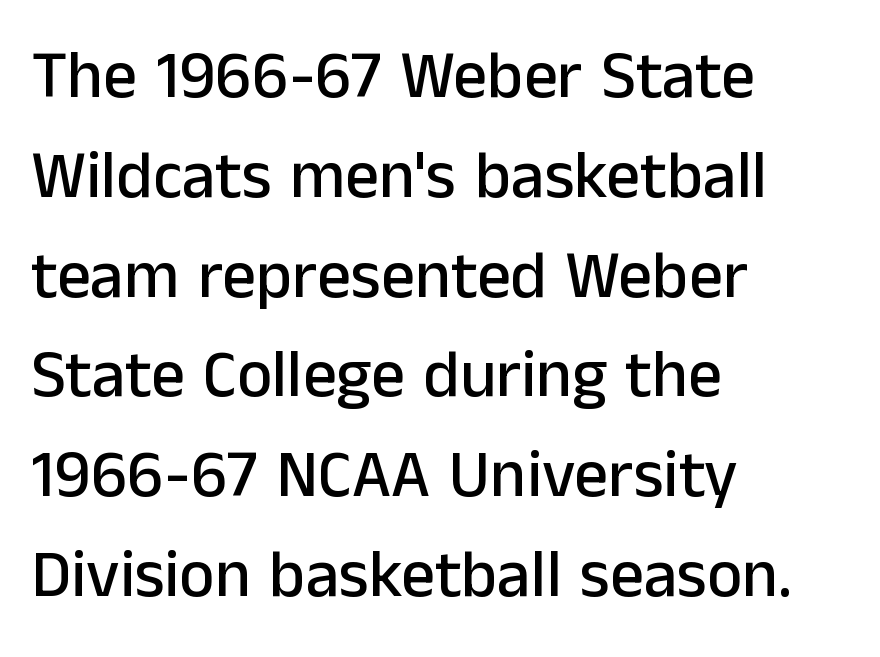
{"serif": "no", "italic": "no", "width": "normal", "stroke_contrast": "low", "x_height": "medium", "monospaced": "no", "underline": "no", "align": "left", "line_spacing": "normal", "line_spacing_ratio": 1.49, "letter_spacing": "normal", "letter_spacing_em": 0.0, "glyph_px": 67}
